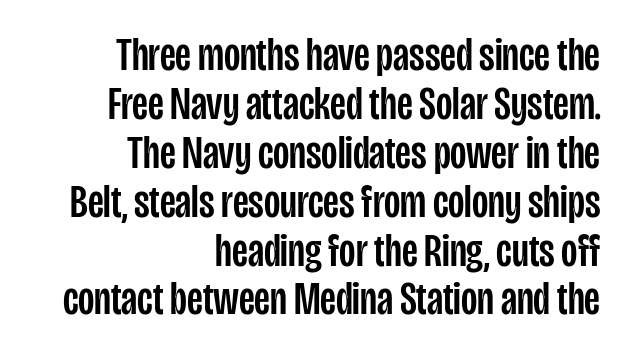
{"serif": "no", "italic": "no", "width": "condensed", "stroke_contrast": "low", "x_height": "large", "monospaced": "no", "underline": "no", "align": "right", "line_spacing": "tight", "line_spacing_ratio": 1.04, "letter_spacing": "normal", "letter_spacing_em": 0.0, "glyph_px": 47}
